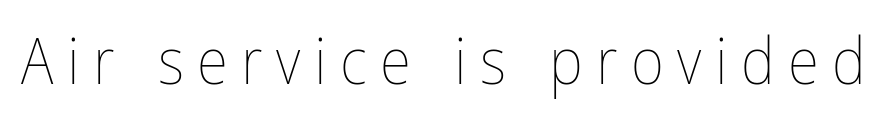
The image shows 64 px thin, condensed type, upright; set unusually wide letter spacing (+0.21 em), not underlined; low stroke contrast and a medium x-height.
